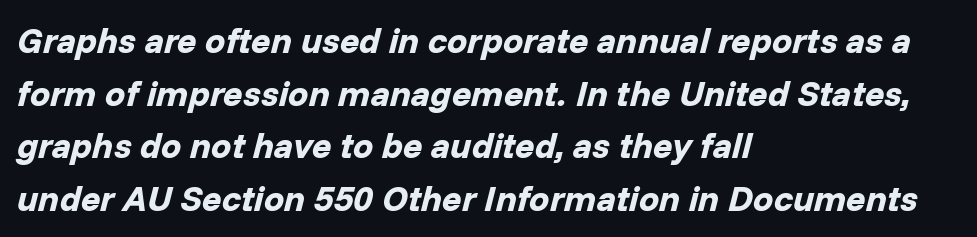
Which margin do the lines hug? The left one — the right edge is uneven. The glyphs look as if they've been sheared to an angle. The face used here is proportionally spaced, like ordinary book or web type. The specimen omits any rule beneath the text block's lines. Heft: maximum for text — a bold. The rendering keeps characters at their native spacing.
